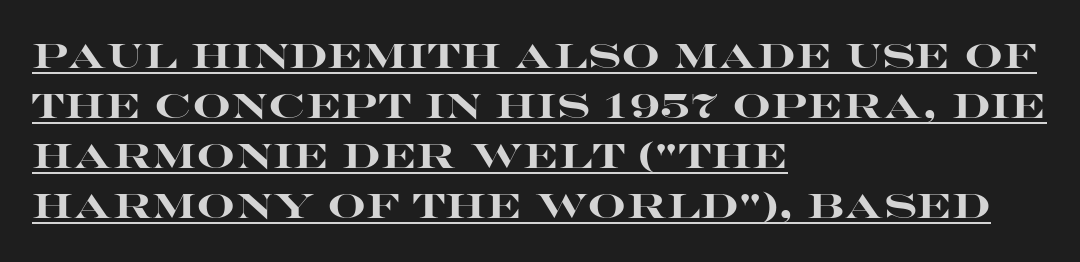
The image shows 34 px heavy, wide type, upright; set left-aligned, normal line spacing (1.47x), normal letter spacing, underlined; high stroke contrast and a large x-height.
